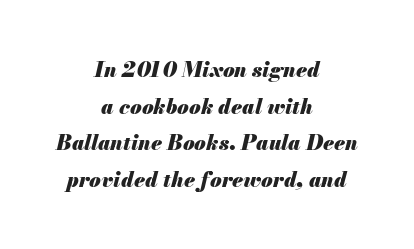
The image shows 21 px bold type, italic (leaning right); set centered, line spacing 1.74x, normal letter spacing, not underlined.
